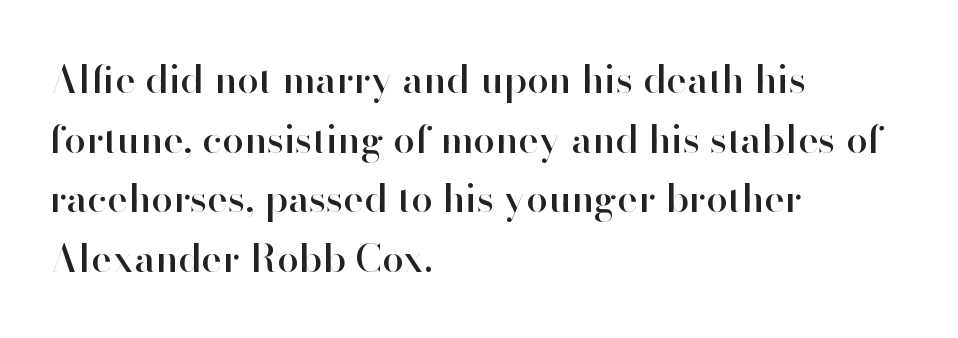
The text was rendered using a sans face with plain stroke endings. Between one letter and the next there's only the usual sliver of space. In terms of posture, this sample is upright. Words float on clear page, feet unadorned. Reading down the block, your eye returns to a fixed left position each line. The space between consecutive lines is moderate.
